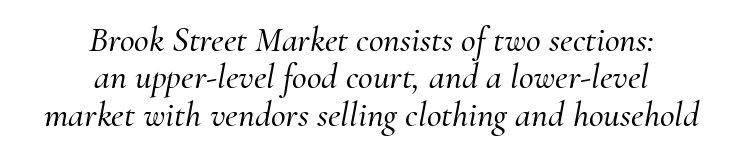
{"serif": "yes", "italic": "yes", "lean": "right", "slant_degrees": 10, "width": "normal", "stroke_contrast": "medium", "x_height": "small", "monospaced": "no", "underline": "no", "align": "center", "line_spacing": "tight", "line_spacing_ratio": 1.04, "letter_spacing": "normal", "letter_spacing_em": 0.0, "glyph_px": 36}
